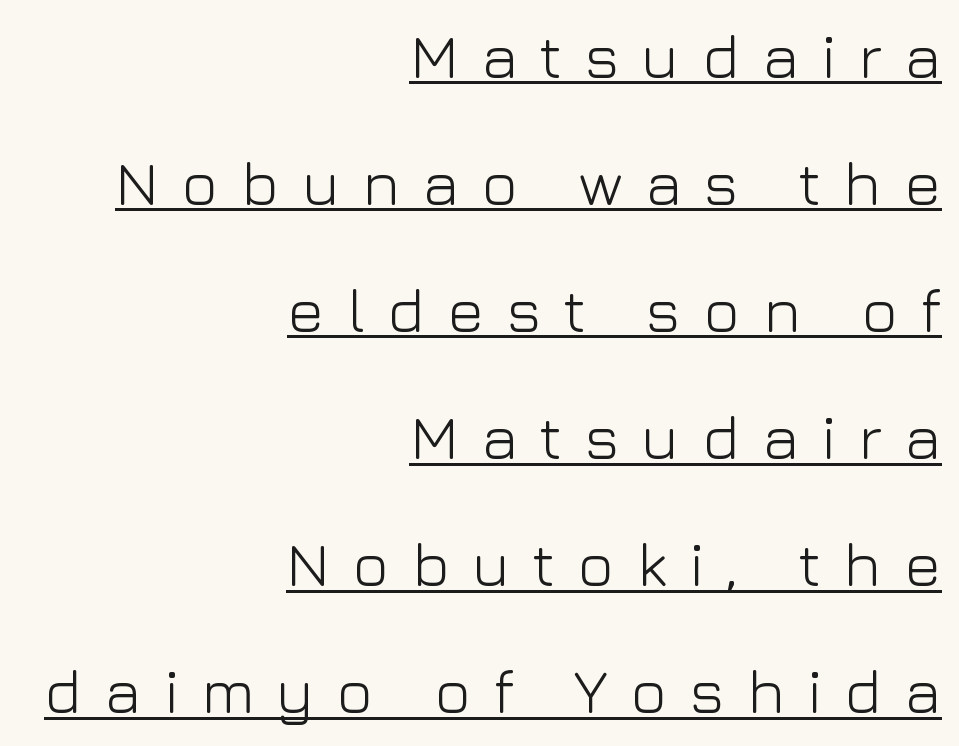
Q: Is the text bold? A: No.
Q: Is the text italic (slanted)? A: No, it is upright.
Q: Is the typeface a serif or a sans-serif typeface? A: Sans-serif.
Q: Is the text underlined? A: Yes.
Q: How is the paragraph aligned? A: Right-aligned.
Q: Is the spacing between letters normal or unusually wide? A: Unusually wide.
Q: Is the spacing between lines tight, normal or loose? A: Loose.
Q: Width (condensed, normal, or wide)? A: Normal.
Q: Stroke contrast? A: Low.
Q: x-height? A: Medium.
Q: Monospaced? A: No.
